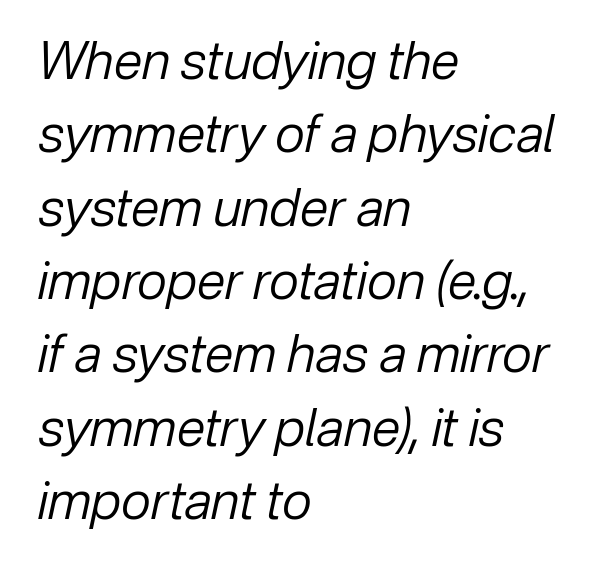
The image shows 52 px regular-weight type, italic (leaning right); set left-aligned, normal line spacing (1.41x), normal letter spacing, not underlined; low stroke contrast and a medium x-height.
